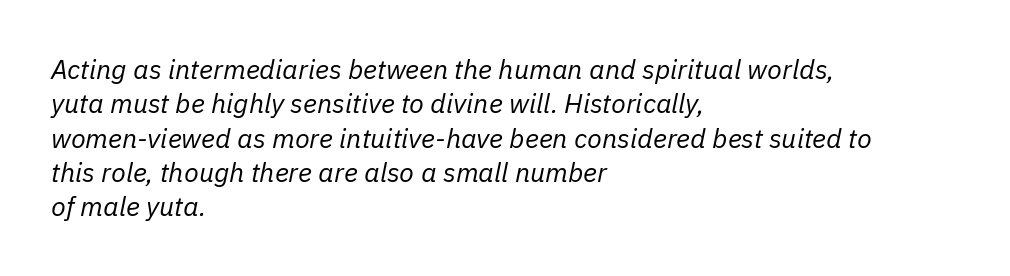
Q: Is the text bold? A: No.
Q: Is the text italic (slanted)? A: Yes, it leans right by about 11 degrees.
Q: Is the text underlined? A: No.
Q: How is the paragraph aligned? A: Left-aligned.
Q: Is the spacing between letters normal or unusually wide? A: Normal.
Q: Is the spacing between lines tight, normal or loose? A: Normal.
